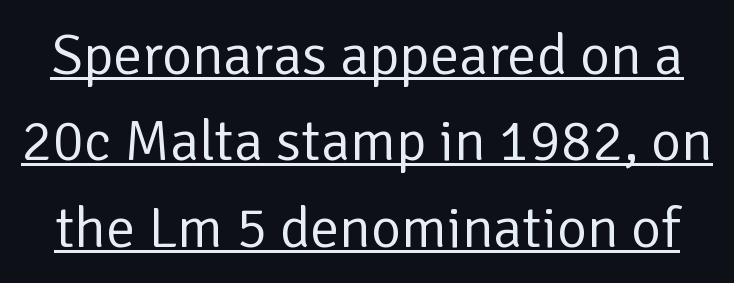
Q: Is the text bold? A: No.
Q: Is the text italic (slanted)? A: No, it is upright.
Q: Is the typeface a serif or a sans-serif typeface? A: Sans-serif.
Q: Is the text underlined? A: Yes.
Q: Is the spacing between letters normal or unusually wide? A: Normal.
Q: Is the spacing between lines tight, normal or loose? A: Normal.
Q: Width (condensed, normal, or wide)? A: Normal.
Q: Stroke contrast? A: Low.
Q: x-height? A: Medium.
Q: Monospaced? A: No.
